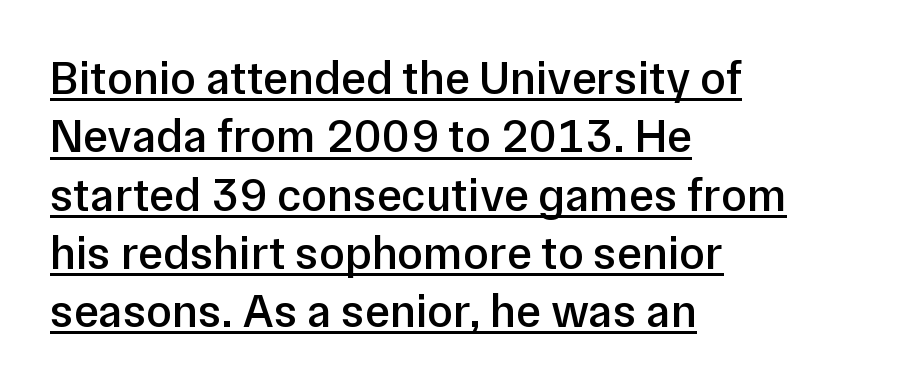
{"serif": "no", "italic": "no", "bold": "semi", "weight": "semibold", "width": "normal", "stroke_contrast": "low", "x_height": "medium", "monospaced": "no", "underline": "yes", "align": "left", "line_spacing_ratio": 1.24, "letter_spacing": "normal", "letter_spacing_em": 0.0, "glyph_px": 47}
